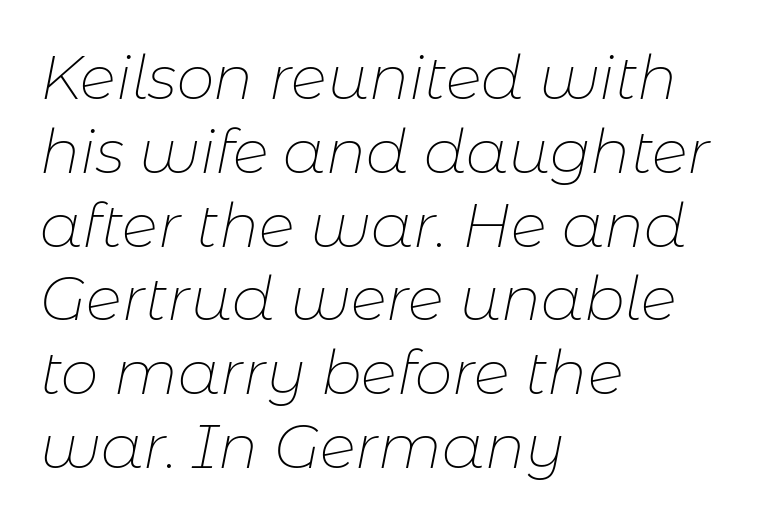
{"italic": "yes", "lean": "right", "slant_degrees": 11, "bold": "no", "weight": "thin", "width": "normal", "stroke_contrast": "low", "x_height": "medium", "monospaced": "no", "underline": "no", "align": "left", "line_spacing_ratio": 1.23, "letter_spacing": "normal", "letter_spacing_em": 0.0, "glyph_px": 60}
